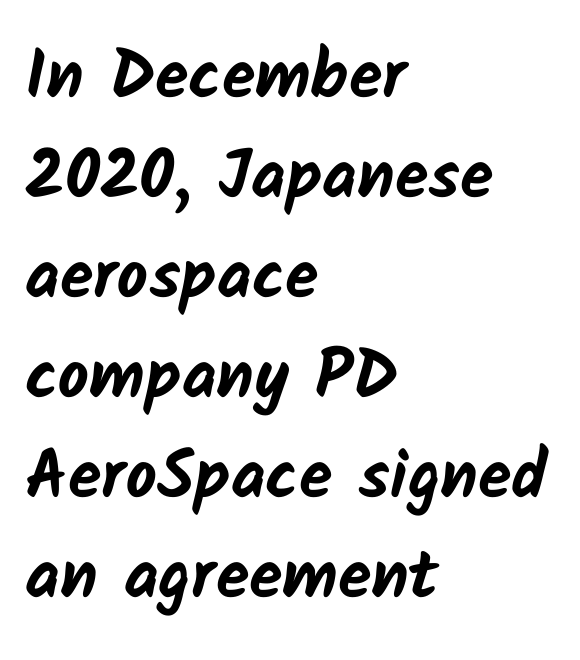
The image shows 68 px bold sans-serif type; set left-aligned, normal line spacing (1.47x), normal letter spacing, not underlined; low stroke contrast and a medium x-height.
